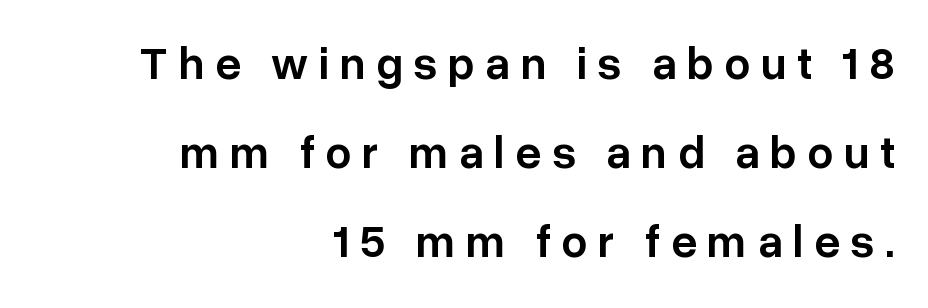
Q: Is the text bold? A: Semi-bold.
Q: Is the text italic (slanted)? A: No, it is upright.
Q: Is the typeface a serif or a sans-serif typeface? A: Sans-serif.
Q: Is the text underlined? A: No.
Q: How is the paragraph aligned? A: Right-aligned.
Q: Is the spacing between letters normal or unusually wide? A: Unusually wide.
Q: Is the spacing between lines tight, normal or loose? A: Loose.
Q: Width (condensed, normal, or wide)? A: Normal.
Q: Stroke contrast? A: Low.
Q: x-height? A: Medium.
Q: Monospaced? A: No.
